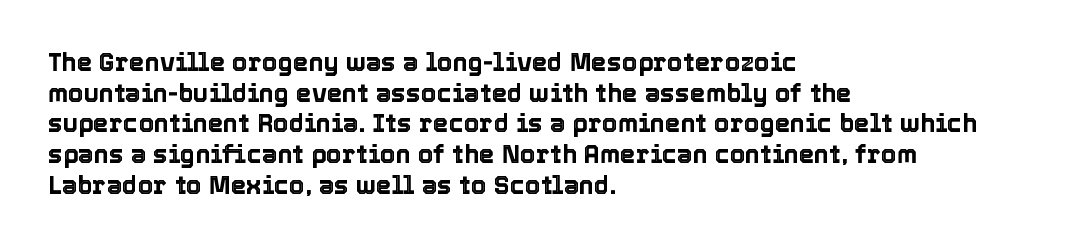
The image shows 25 px text type, upright; set left-aligned, line spacing 1.23x, normal letter spacing, not underlined.
